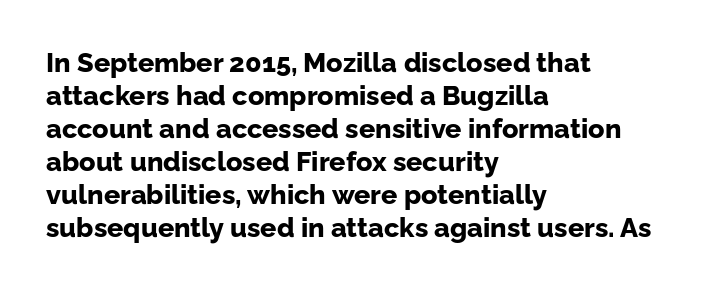
{"italic": "no", "bold": "yes", "underline": "no", "align": "left", "line_spacing_ratio": 1.22, "letter_spacing": "normal", "letter_spacing_em": 0.0, "glyph_px": 27}
